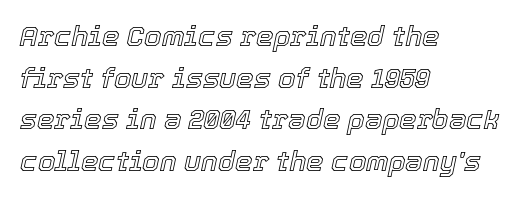
Q: Is the text italic (slanted)? A: Yes, it leans right by about 12 degrees.
Q: Is the text underlined? A: No.
Q: How is the paragraph aligned? A: Left-aligned.
Q: Is the spacing between letters normal or unusually wide? A: Normal.
Q: Is the spacing between lines tight, normal or loose? A: Normal.
Q: Width (condensed, normal, or wide)? A: Normal.
Q: x-height? A: Medium.
Q: Monospaced? A: No.
